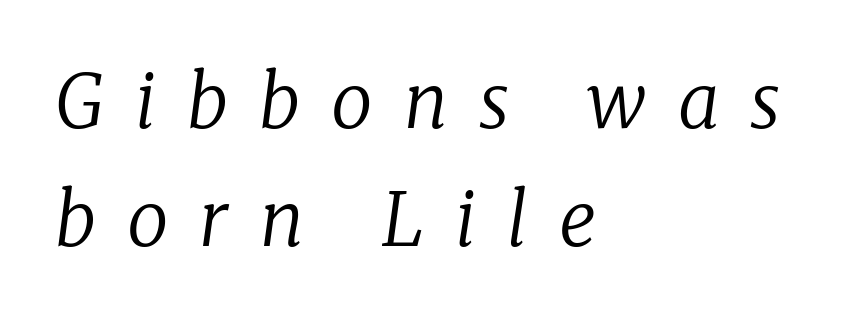
Q: Is the text bold? A: No.
Q: Is the text italic (slanted)? A: Yes, it leans right by about 8 degrees.
Q: Is the typeface a serif or a sans-serif typeface? A: Serif.
Q: Is the text underlined? A: No.
Q: How is the paragraph aligned? A: Left-aligned.
Q: Is the spacing between letters normal or unusually wide? A: Unusually wide.
Q: Is the spacing between lines tight, normal or loose? A: Normal.
Q: Width (condensed, normal, or wide)? A: Normal.
Q: Stroke contrast? A: Low.
Q: x-height? A: Medium.
Q: Monospaced? A: No.
